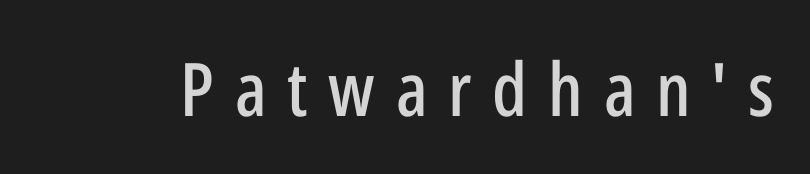
The image shows 74 px condensed sans-serif type, upright; set unusually wide letter spacing (+0.28 em), not underlined; low stroke contrast and a medium x-height.
